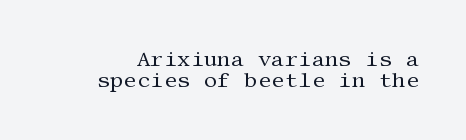
The image shows 21 px text type, upright; set tight line spacing (0.98x), normal letter spacing, not underlined.
